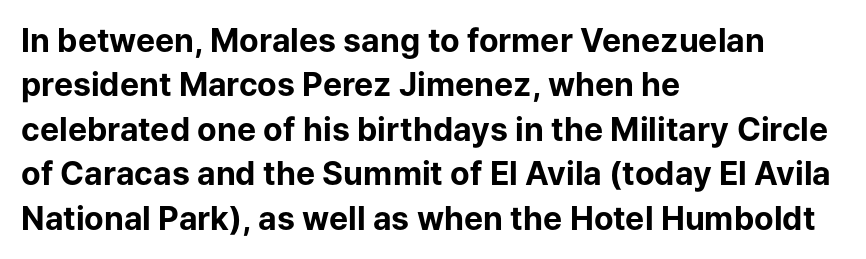
Leading matches the norm, producing a regular column. Nothing sits at the stroke ends, so this counts as sans-serif. Note the varied advance widths — an 'i' is clearly narrower than an 'm'. Just letters on the line, the space beneath them empty. Posture: vertical. The glyphs have the mass of a bold cut.
